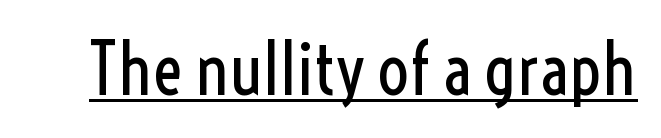
Proportional: the letters do not fall into vertical columns. The face looks like a standard text weight, possibly lighter. Tracking value appears to be zero — textbook default spacing. Are there feet on the stems? There aren't — it's a sans. Style check: upright. The glyphs are accompanied by a horizontal stroke just below them.
